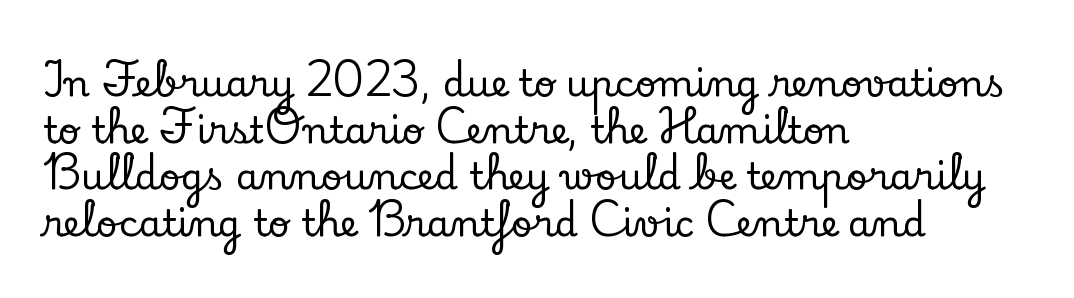
{"serif": "yes", "italic": "no", "width": "normal", "stroke_contrast": "low", "x_height": "small", "monospaced": "no", "underline": "no", "align": "left", "line_spacing": "normal", "line_spacing_ratio": 1.26, "letter_spacing": "normal", "letter_spacing_em": 0.0, "glyph_px": 37}
